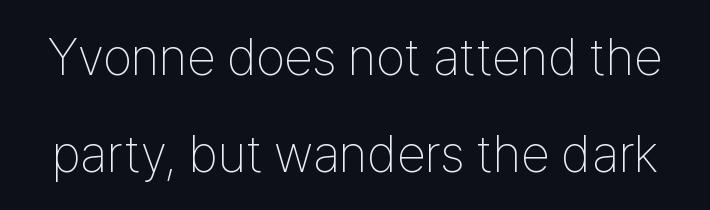
{"serif": "no", "italic": "no", "bold": "no", "weight": "thin", "width": "condensed", "stroke_contrast": "low", "x_height": "medium", "monospaced": "no", "underline": "no", "line_spacing_ratio": 1.86, "letter_spacing": "normal", "letter_spacing_em": 0.0, "glyph_px": 52}
